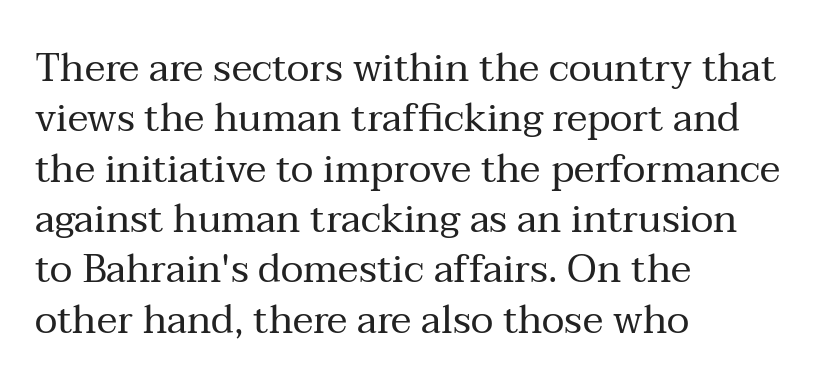
Every stem runs plumb, perpendicular to the baseline. These lines are rendered in a variable-pitch font. Observe the ordinary spacing: letters are neighbours, not strangers. Typeset ragged right — the left edge is the straight one. Yep, those are serifs on the letters. The typesetting does not lean heavy: it is not bold.
